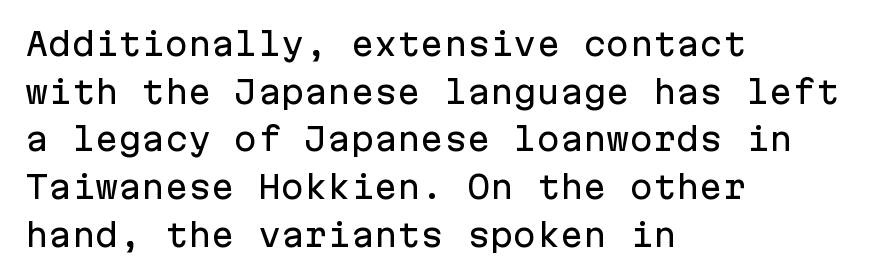
The image shows 31 px sans-serif type, upright, monospaced; set left-aligned, normal line spacing (1.54x), normal letter spacing, not underlined; low stroke contrast and a medium x-height.
